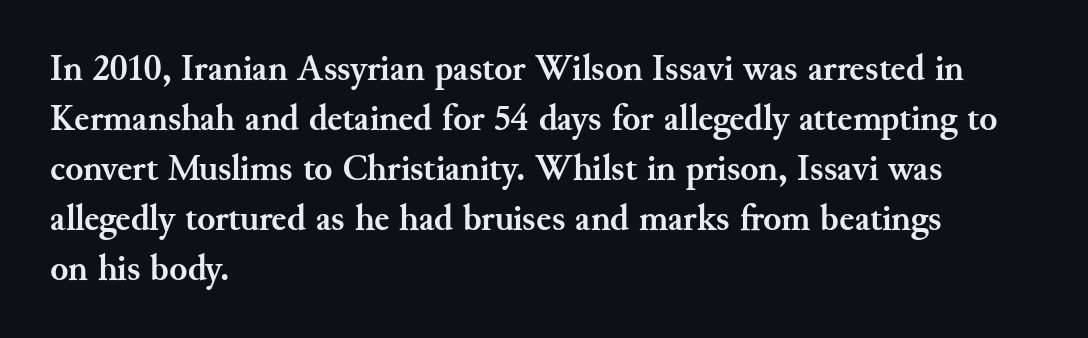
Q: Is the text bold? A: Yes.
Q: Is the text italic (slanted)? A: No, it is upright.
Q: Is the typeface a serif or a sans-serif typeface? A: Serif.
Q: Is the text underlined? A: No.
Q: How is the paragraph aligned? A: Left-aligned.
Q: Is the spacing between letters normal or unusually wide? A: Normal.
Q: Is the spacing between lines tight, normal or loose? A: Normal.
Q: Width (condensed, normal, or wide)? A: Normal.
Q: Stroke contrast? A: Medium.
Q: x-height? A: Small.
Q: Monospaced? A: No.
